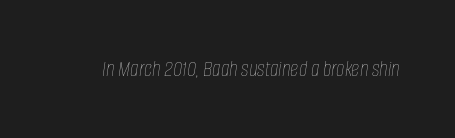
On a weight scale, this lands at 450 or below. The horizontal fit of the characters is conventional and even. The glyphs are unaccompanied by any horizontal stroke below them. The lettering tilts uniformly, giving the passage an italic look.
